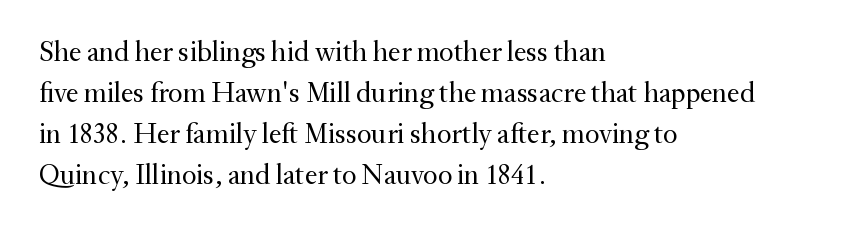
No chunkiness to these letters — they're not bold. Unlike italic type, these characters show no tilt at all. Inter-character spacing is left at the font's built-in metrics. I'd call this a serif setting — the letters wear small feet.
